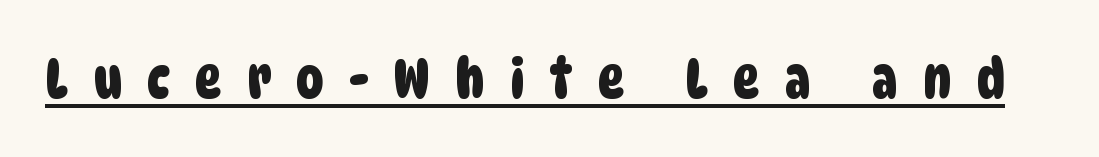
The image shows 55 px condensed sans-serif type; set unusually wide letter spacing (+0.46 em), underlined; low stroke contrast and a large x-height.
